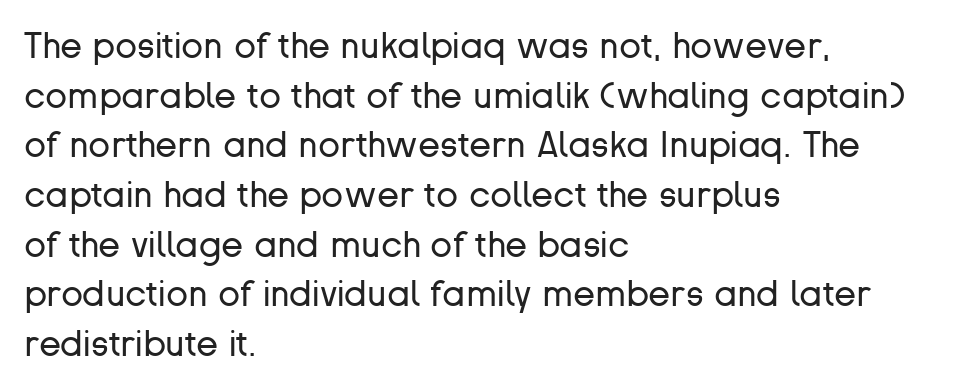
{"serif": "no", "italic": "no", "bold": "no", "weight": "regular", "width": "normal", "stroke_contrast": "low", "x_height": "medium", "monospaced": "no", "underline": "no", "align": "left", "line_spacing": "normal", "line_spacing_ratio": 1.38, "letter_spacing": "normal", "letter_spacing_em": 0.0, "glyph_px": 36}
